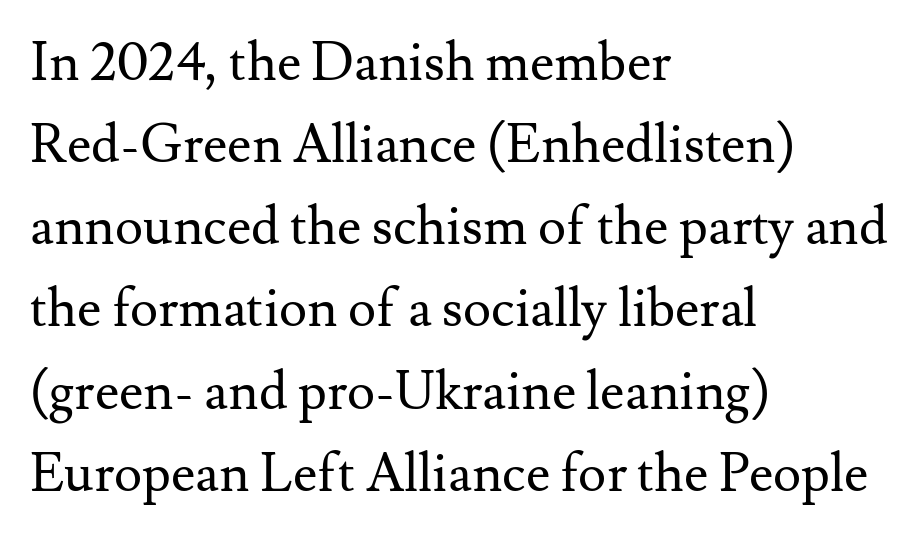
Reading down the column, the eye jumps a familiar distance to each next line. The typography opts for an upright posture over an oblique one. The letters advance in unequal steps, a hallmark of proportional type. To sum up the face: it has serifs. Check under the words: just untouched page. Each word holds together tightly as a unit, with standard inter-letter gaps.
